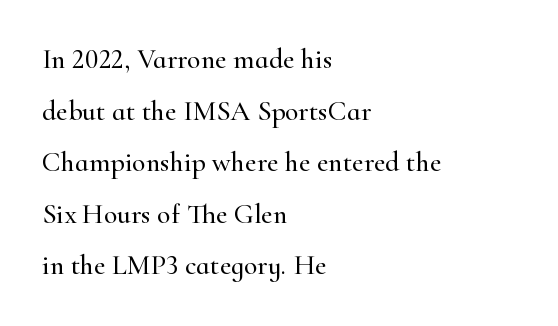
{"serif": "yes", "italic": "no", "width": "normal", "stroke_contrast": "high", "x_height": "small", "monospaced": "no", "underline": "no", "align": "left", "line_spacing_ratio": 1.84, "letter_spacing": "normal", "letter_spacing_em": 0.0, "glyph_px": 28}
